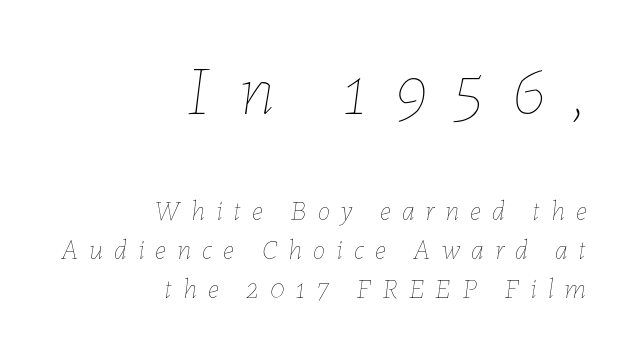
The glyphs are unaccompanied by any horizontal stroke below them. Whoever set this chose a conventional vertical rhythm. The face used here has a pronounced slope to its letters. The lines in this sample share a right terminus and differ only in where they begin.
